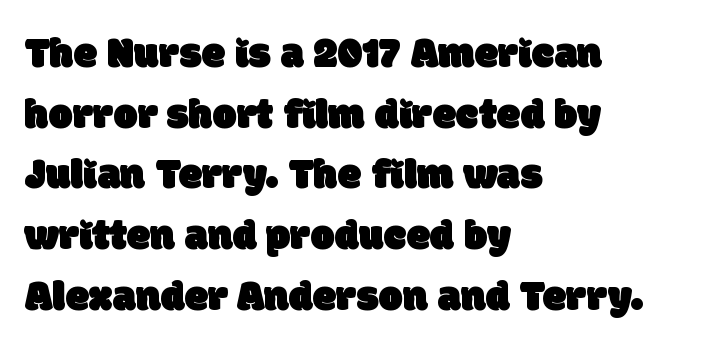
The image shows 43 px sans-serif type; set left-aligned, normal line spacing (1.41x), normal letter spacing, not underlined; low stroke contrast and a large x-height.
